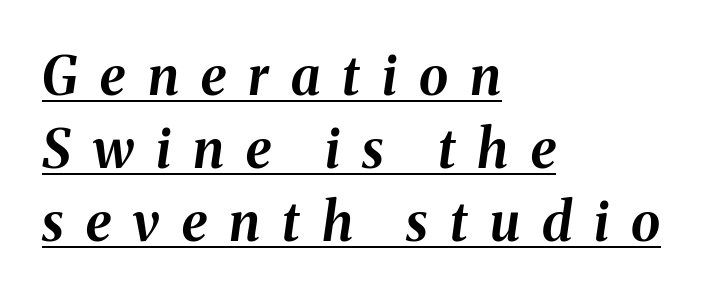
Q: Is the text bold? A: Yes.
Q: Is the text italic (slanted)? A: Yes, it leans right by about 8 degrees.
Q: Is the text underlined? A: Yes.
Q: How is the paragraph aligned? A: Left-aligned.
Q: Is the spacing between letters normal or unusually wide? A: Unusually wide.
Q: Is the spacing between lines tight, normal or loose? A: Normal.
Q: Width (condensed, normal, or wide)? A: Normal.
Q: Stroke contrast? A: Medium.
Q: x-height? A: Medium.
Q: Monospaced? A: No.
